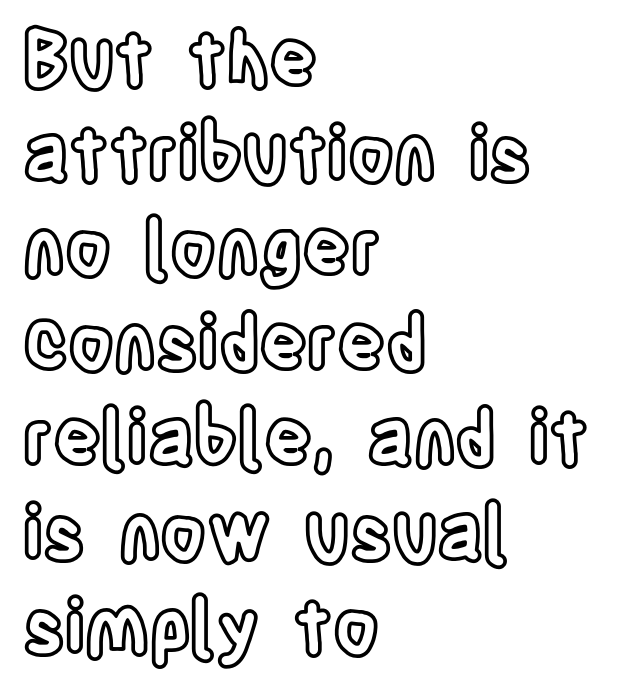
{"italic": "no", "width": "condensed", "x_height": "large", "monospaced": "no", "underline": "no", "align": "left", "line_spacing": "normal", "line_spacing_ratio": 1.28, "letter_spacing": "normal", "letter_spacing_em": 0.0, "glyph_px": 74}
